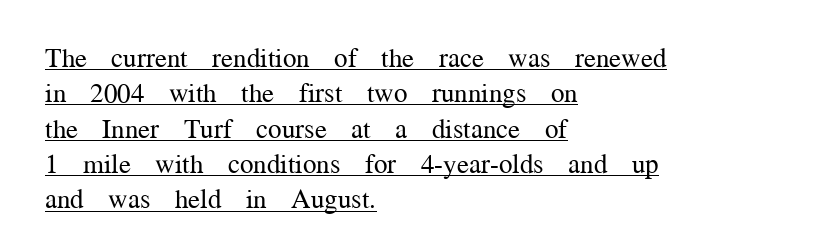
Line beginnings align vertically; line endings do not. No letter is thick-stroked: the sample isn't bold. How are the letters spaced? Ordinarily, with no added tracking. The passage shown is underscored from start to finish. Does the leading feel generous? No, just average. Quick note: not italic, upright.
